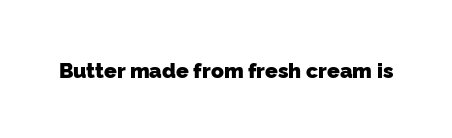
{"bold": "yes", "underline": "no", "letter_spacing": "normal", "letter_spacing_em": 0.0, "glyph_px": 21}
